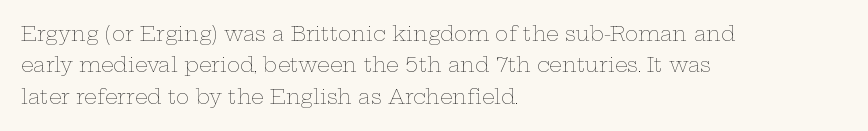
Line spacing here is normal. A typesetter would mark this as roman, not italic. The specimen omits any rule beneath the text block's lines. The rag falls on the right side of this text block. The characters are drawn with everyday or finer stroke widths.
